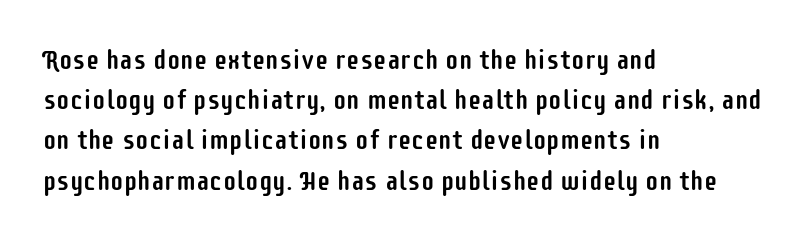
The image shows 27 px text type, upright; set left-aligned, normal line spacing (1.49x), normal letter spacing, not underlined.
